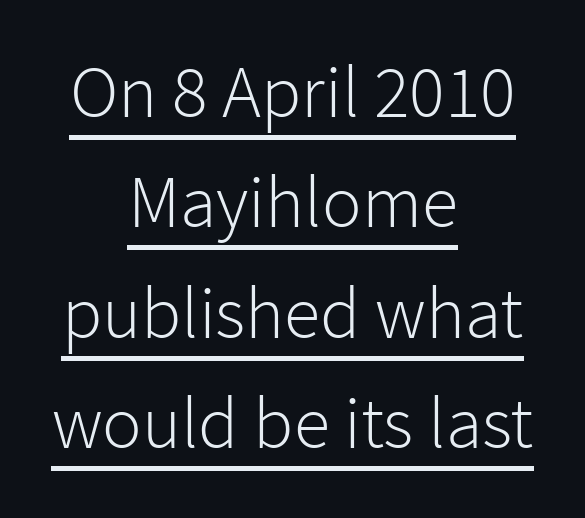
{"serif": "no", "italic": "no", "bold": "no", "weight": "light", "width": "normal", "stroke_contrast": "low", "x_height": "medium", "monospaced": "no", "underline": "yes", "align": "center", "line_spacing": "normal", "line_spacing_ratio": 1.49, "letter_spacing": "normal", "letter_spacing_em": 0.0, "glyph_px": 74}
